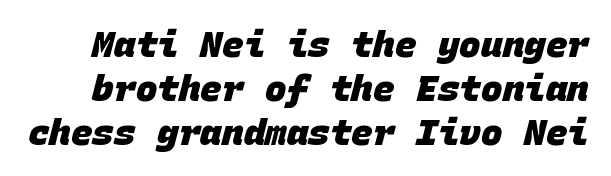
The image shows 36 px heavy sans-serif type, monospaced; set line spacing 1.22x, normal letter spacing, not underlined; low stroke contrast and a large x-height.
